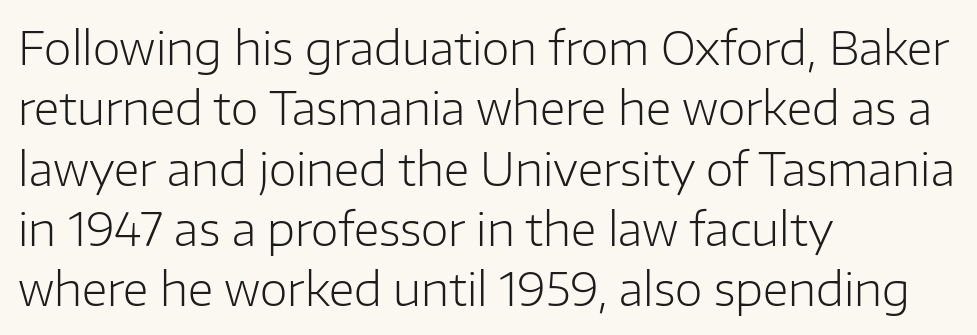
Note: no serifs on the glyphs. This sample has the flowing, uneven cadence of proportional lettering. A typesetter would call this zero additional tracking. Just letters on the line, the space beneath them empty. Summary of weight: not heavy and not bold.
